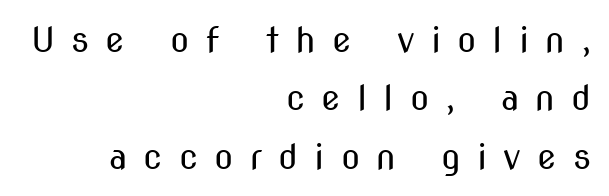
The image shows 35 px regular-weight, condensed sans-serif type, upright; set right-aligned, normal line spacing (1.67x), unusually wide letter spacing (+0.46 em), not underlined; medium stroke contrast and a medium x-height.
